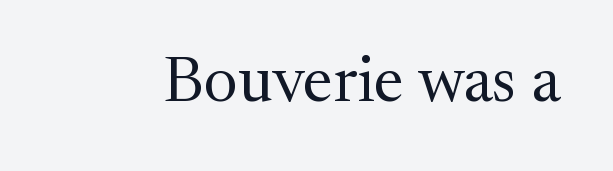
{"serif": "yes", "italic": "no", "bold": "no", "weight": "regular", "width": "normal", "stroke_contrast": "medium", "x_height": "medium", "monospaced": "no", "underline": "no", "letter_spacing": "normal", "letter_spacing_em": 0.0, "glyph_px": 64}
